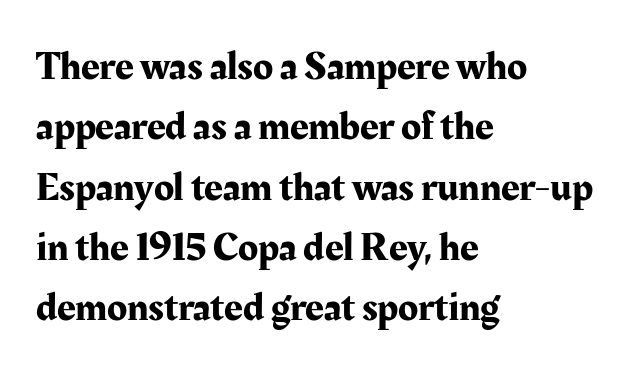
The image shows 41 px serif type, upright; set left-aligned, normal line spacing (1.47x), normal letter spacing, not underlined; medium stroke contrast and a medium x-height.
